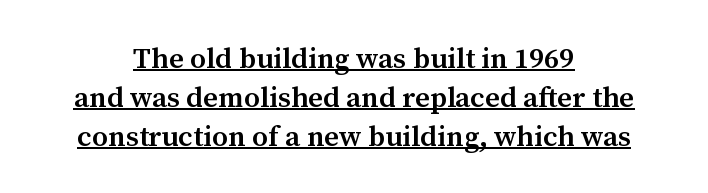
The rendering uses natural spacing where letterforms have individual widths. This sample keeps an unexceptional amount of space between lines. The passage shown is typeset with a serif family. What stands out about the letter spacing? Nothing — it is the standard amount. Posture: upright roman.
